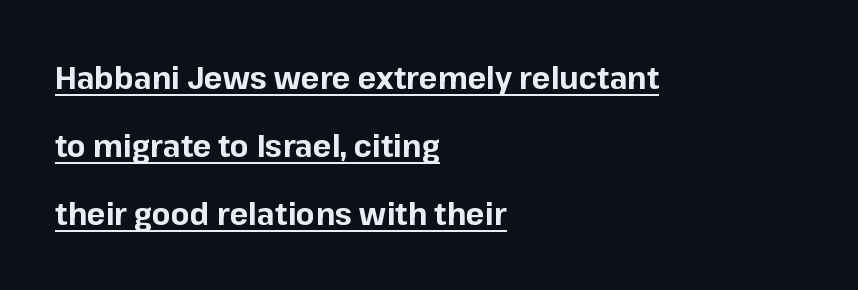
{"serif": "no", "italic": "no", "bold": "yes", "weight": "bold", "width": "normal", "stroke_contrast": "low", "x_height": "medium", "monospaced": "no", "underline": "yes", "align": "left", "line_spacing": "loose", "line_spacing_ratio": 2.2, "letter_spacing": "normal", "letter_spacing_em": 0.0, "glyph_px": 31}
